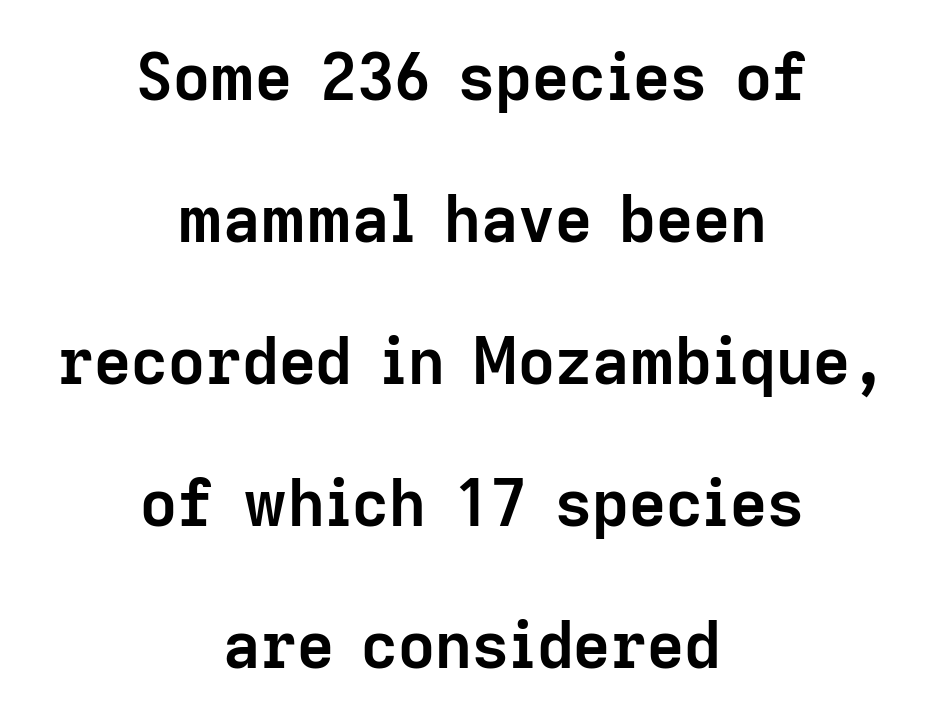
{"serif": "no", "italic": "no", "bold": "yes", "weight": "semibold", "width": "normal", "stroke_contrast": "low", "x_height": "medium", "monospaced": "no", "underline": "no", "align": "center", "line_spacing": "loose", "line_spacing_ratio": 2.22, "letter_spacing": "normal", "letter_spacing_em": 0.0, "glyph_px": 64}
